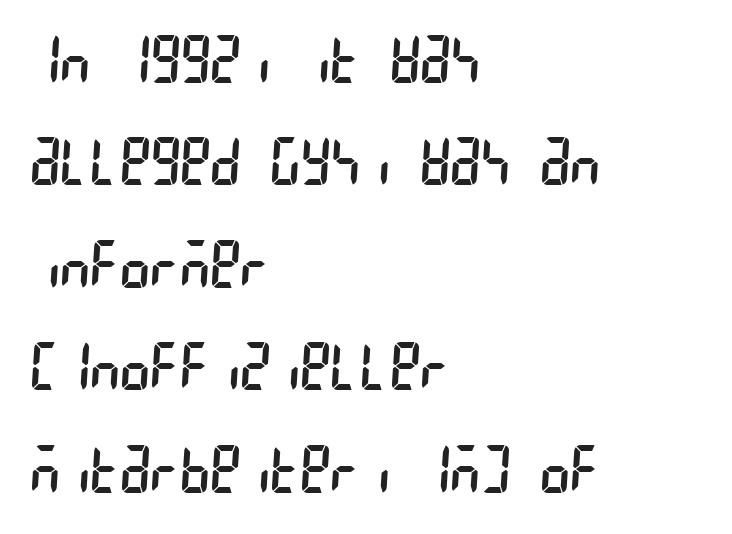
Q: Is the text bold? A: No.
Q: Is the typeface a serif or a sans-serif typeface? A: Sans-serif.
Q: Is the text underlined? A: No.
Q: How is the paragraph aligned? A: Left-aligned.
Q: Is the spacing between letters normal or unusually wide? A: Normal.
Q: Is the spacing between lines tight, normal or loose? A: Normal.
Q: Width (condensed, normal, or wide)? A: Condensed.
Q: Stroke contrast? A: Low.
Q: x-height? A: Large.
